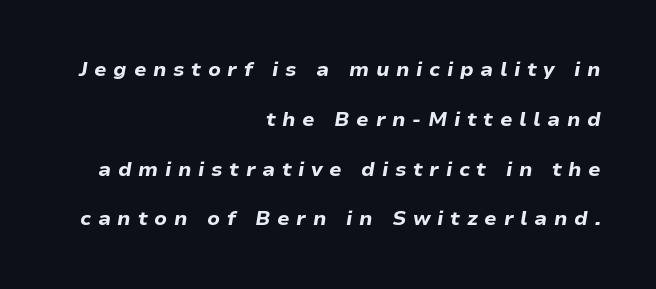
Has an underline been added? It has not. Posture: slanted. These lines are set flush right with a ragged left edge. The lines are spread far apart with generous leading. This sample uses expanded letter spacing, leaving extra air between glyphs. The font is running at its bold setting.
